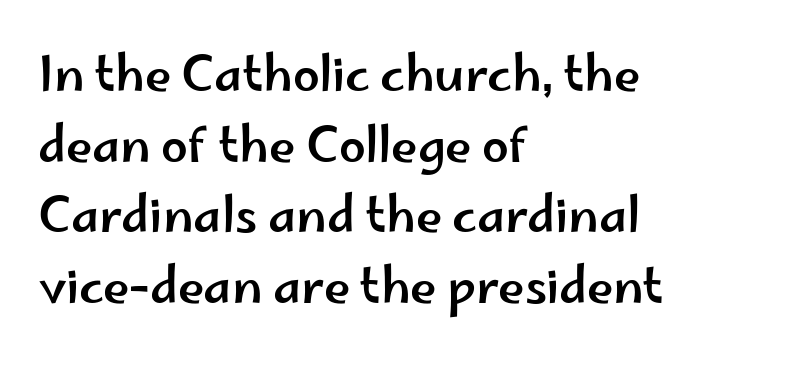
{"serif": "no", "italic": "no", "width": "wide", "stroke_contrast": "low", "x_height": "small", "monospaced": "no", "underline": "no", "align": "left", "line_spacing": "normal", "line_spacing_ratio": 1.47, "letter_spacing": "normal", "letter_spacing_em": 0.0, "glyph_px": 48}
